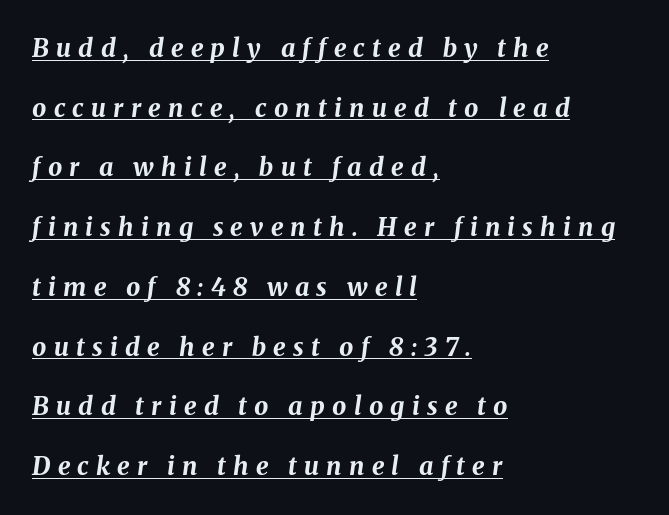
The image shows 25 px bold type, italic (leaning right); set left-aligned, loose line spacing (2.39x), unusually wide letter spacing (+0.29 em), underlined.
